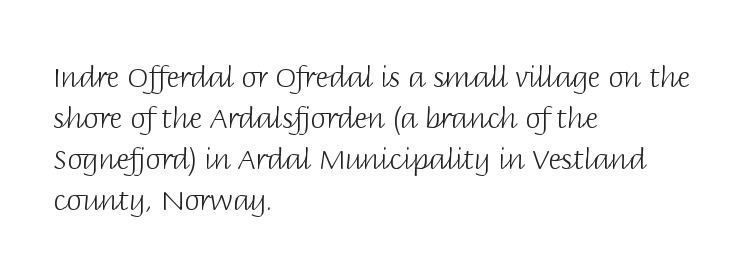
Q: Is the text bold? A: No.
Q: Is the text italic (slanted)? A: No, it is upright.
Q: Is the typeface a serif or a sans-serif typeface? A: Sans-serif.
Q: Is the text underlined? A: No.
Q: How is the paragraph aligned? A: Left-aligned.
Q: Is the spacing between letters normal or unusually wide? A: Normal.
Q: Is the spacing between lines tight, normal or loose? A: Normal.
Q: Width (condensed, normal, or wide)? A: Normal.
Q: Stroke contrast? A: Low.
Q: x-height? A: Large.
Q: Monospaced? A: No.
